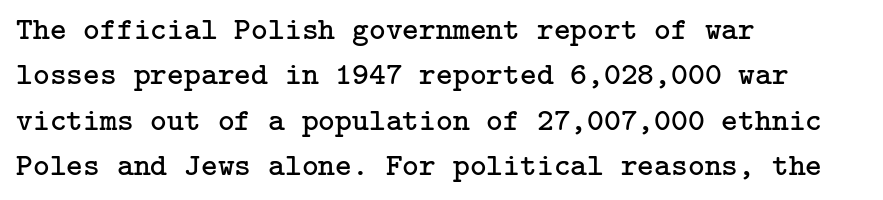
{"serif": "yes", "italic": "no", "bold": "no", "weight": "regular", "width": "normal", "stroke_contrast": "low", "x_height": "medium", "underline": "no", "align": "left", "line_spacing": "normal", "line_spacing_ratio": 1.42, "letter_spacing": "normal", "letter_spacing_em": 0.0, "glyph_px": 32}
